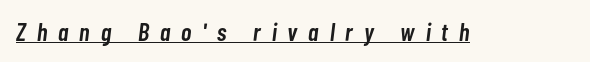
{"italic": "yes", "lean": "right", "slant_degrees": 7, "bold": "semi", "underline": "yes", "letter_spacing": "wide", "letter_spacing_em": 0.44, "glyph_px": 25}
